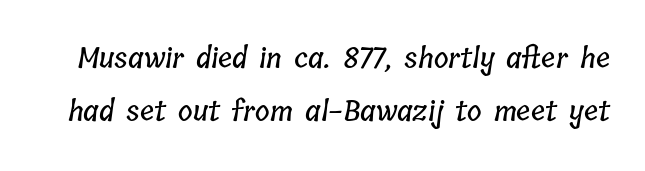
Default kerning and tracking; the words read as compact shapes. Whoever set this chose breathing room over compactness in the vertical rhythm. Note the varied advance widths — an 'i' is clearly narrower than an 'm'. Descender tails drop into unmarked territory.
